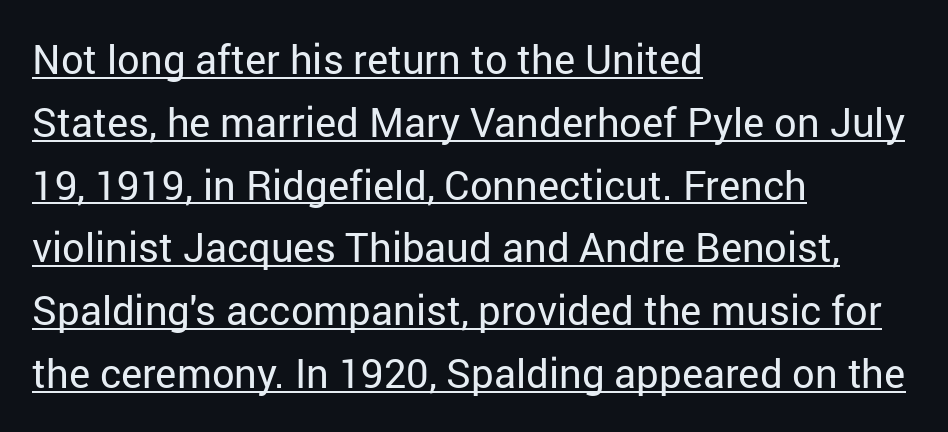
The image shows 40 px regular-weight sans-serif type, upright; set left-aligned, normal line spacing (1.57x), normal letter spacing, underlined; low stroke contrast and a medium x-height.
